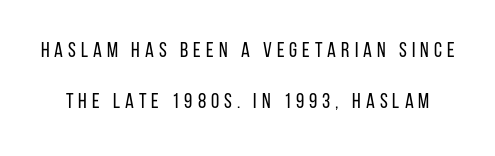
{"italic": "no", "bold": "no", "underline": "no", "line_spacing": "loose", "line_spacing_ratio": 2.45, "letter_spacing": "wide", "letter_spacing_em": 0.24, "glyph_px": 21}
